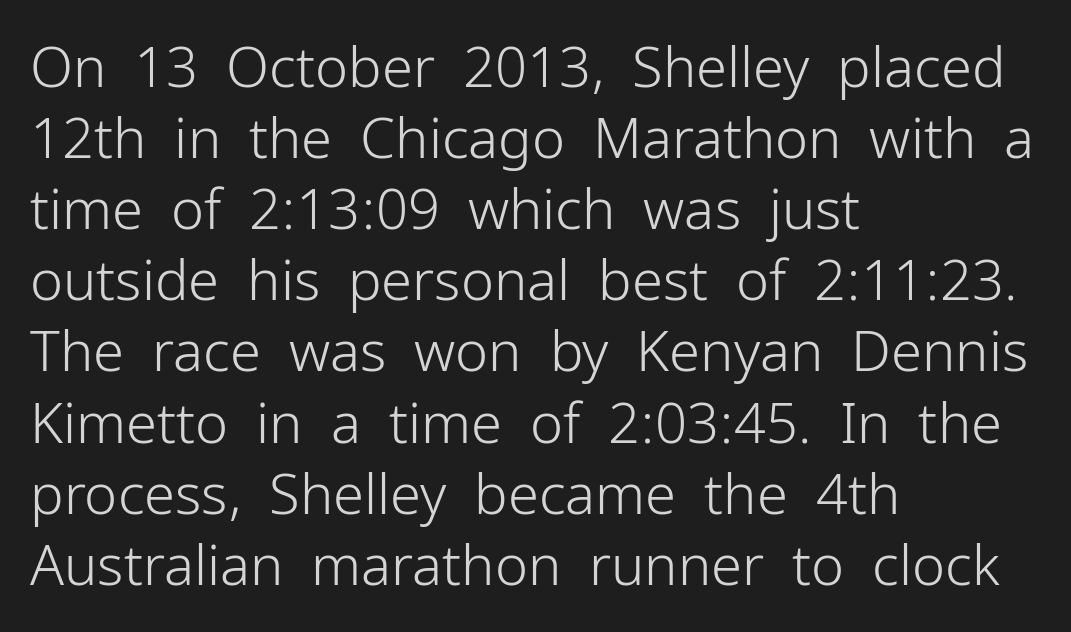
The image shows 56 px light sans-serif type, upright; set left-aligned, normal line spacing (1.27x), normal letter spacing, not underlined; low stroke contrast and a medium x-height.
